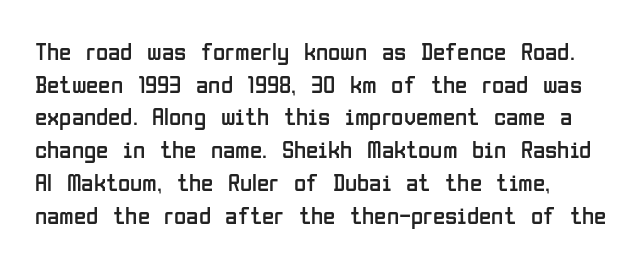
What's the leading like? Ordinary, nothing unusual. The passage shown has conventional tracking throughout. The typography opts for an upright posture over an oblique one. The passage is arranged the way most books set body copy — flush left.
